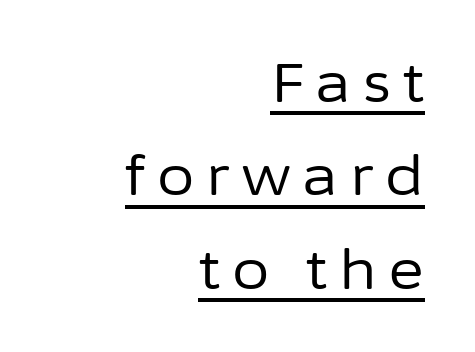
The rendering uses natural spacing where letterforms have individual widths. The sample's only ornament is a line tracing under the words. On a weight scale, this lands at 450 or below. Spacing between characters has been opened up far beyond the box default.
